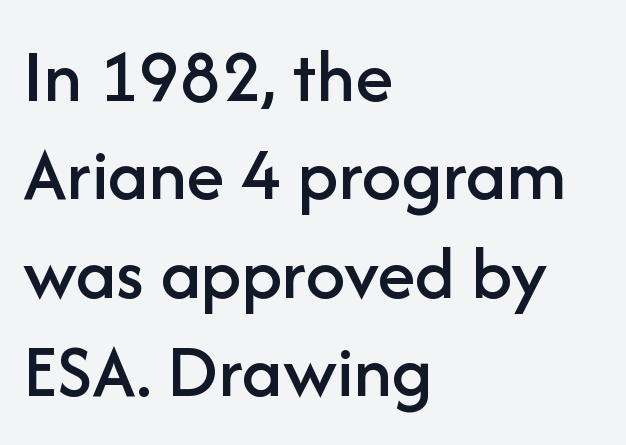
The image shows 78 px sans-serif type, upright; set left-aligned, normal line spacing (1.26x), normal letter spacing, not underlined; low stroke contrast and a medium x-height.
